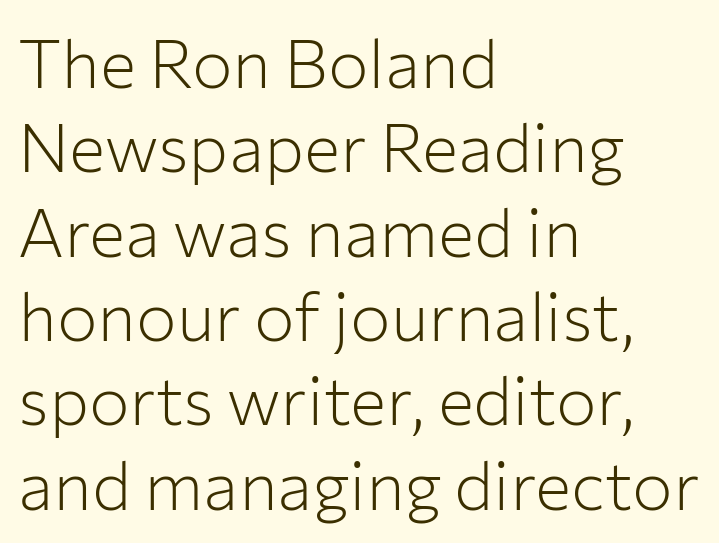
{"serif": "no", "italic": "no", "bold": "no", "weight": "light", "width": "normal", "stroke_contrast": "low", "x_height": "medium", "monospaced": "no", "underline": "no", "align": "left", "line_spacing_ratio": 1.24, "letter_spacing": "normal", "letter_spacing_em": 0.0, "glyph_px": 68}
